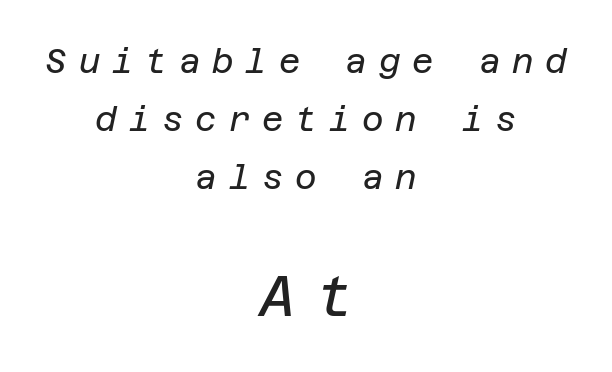
The type is letterspaced generously, with wide tracking. Compared with a flush-left layout, this one balances lines on the center instead. Character size in the trailing block exceeds that of the leading block. Unbolded letterforms with no extra heft. Slant detected: the letters are inclined. Glance below the letters and you will spot only blank space.
